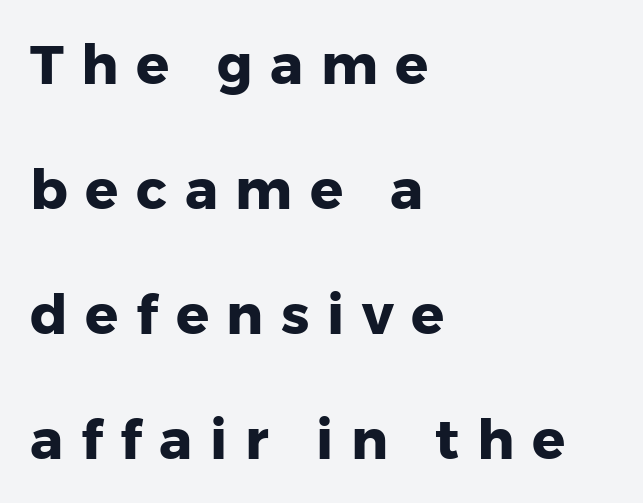
The image shows 55 px heavy sans-serif type, upright; set left-aligned, loose line spacing (2.27x), unusually wide letter spacing (+0.32 em), not underlined; low stroke contrast and a medium x-height.
